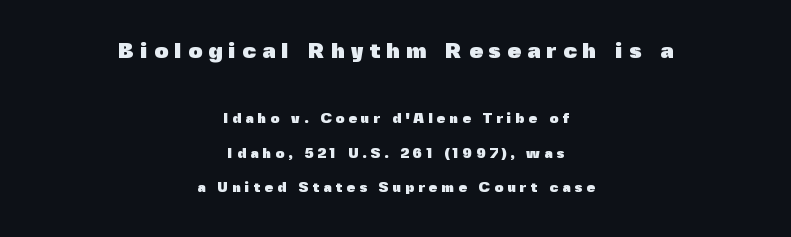
The image shows 22 px bold type, upright; set centered, loose line spacing (2.45x), unusually wide letter spacing (+0.28 em), not underlined; the first (top) block is 1.57x larger.
